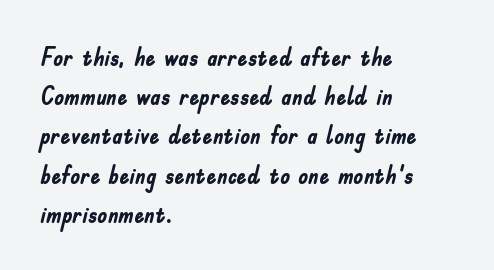
The image shows 25 px bold type; set left-aligned, normal line spacing (1.57x), normal letter spacing, not underlined.
